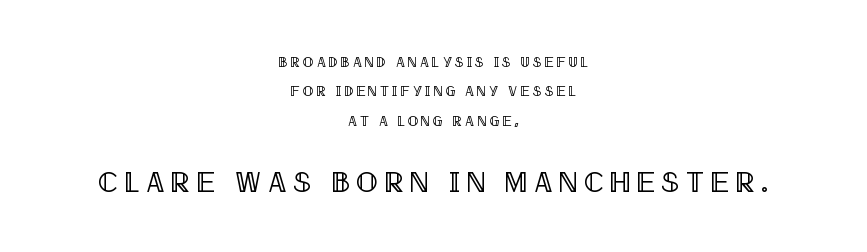
{"italic": "no", "width": "condensed", "x_height": "large", "monospaced": "no", "underline": "no", "align": "center", "line_spacing": "loose", "line_spacing_ratio": 2.1, "letter_spacing": "wide", "letter_spacing_em": 0.22, "larger_block": "second", "size_ratio": 2.07, "glyph_px": 29}
